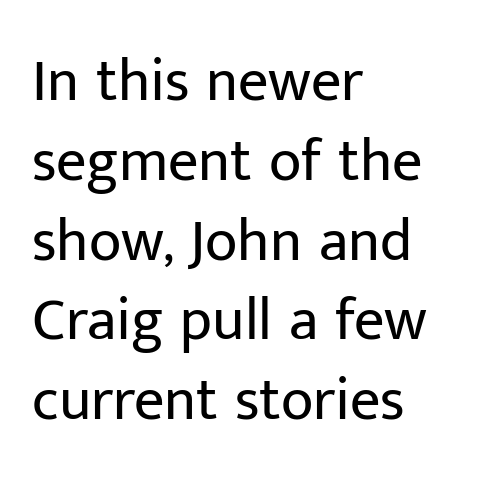
{"serif": "no", "italic": "no", "bold": "no", "weight": "regular", "width": "normal", "stroke_contrast": "low", "x_height": "medium", "monospaced": "no", "underline": "no", "align": "left", "line_spacing": "normal", "line_spacing_ratio": 1.33, "letter_spacing": "normal", "letter_spacing_em": 0.0, "glyph_px": 60}
